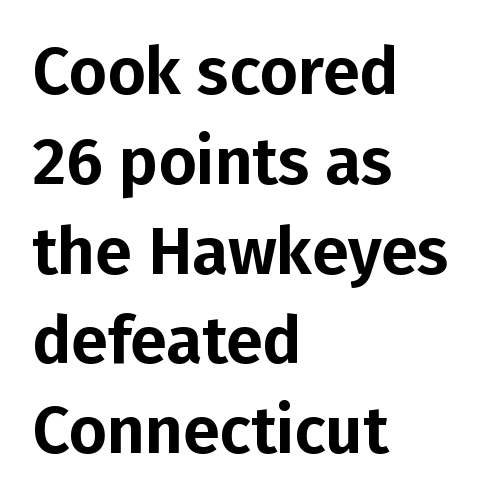
Q: Is the text italic (slanted)? A: No, it is upright.
Q: Is the typeface a serif or a sans-serif typeface? A: Sans-serif.
Q: Is the text underlined? A: No.
Q: How is the paragraph aligned? A: Left-aligned.
Q: Is the spacing between letters normal or unusually wide? A: Normal.
Q: Is the spacing between lines tight, normal or loose? A: Normal.
Q: Width (condensed, normal, or wide)? A: Normal.
Q: Stroke contrast? A: Low.
Q: x-height? A: Medium.
Q: Monospaced? A: No.
